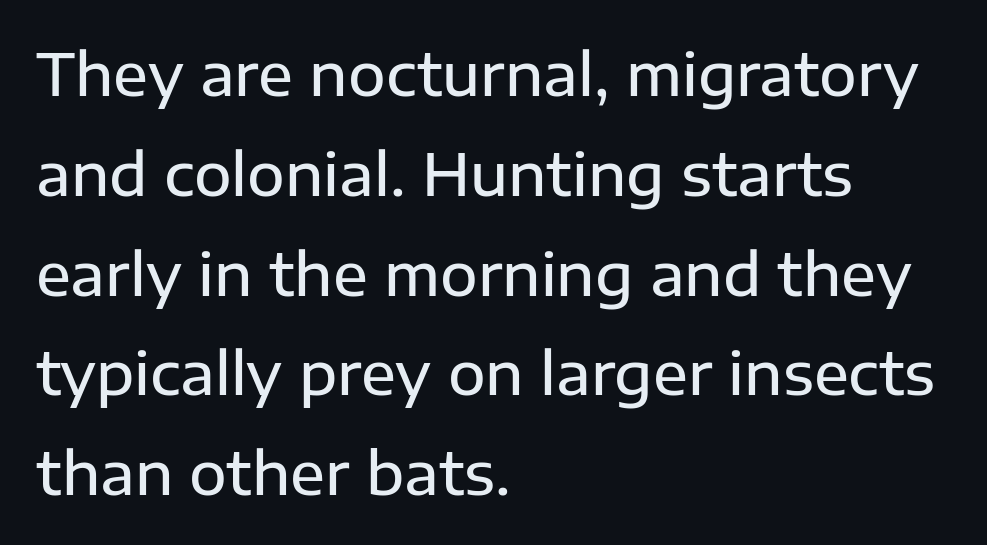
Q: Is the text bold? A: Semi-bold.
Q: Is the text italic (slanted)? A: No, it is upright.
Q: Is the typeface a serif or a sans-serif typeface? A: Sans-serif.
Q: Is the text underlined? A: No.
Q: How is the paragraph aligned? A: Left-aligned.
Q: Is the spacing between letters normal or unusually wide? A: Normal.
Q: Width (condensed, normal, or wide)? A: Normal.
Q: Stroke contrast? A: Low.
Q: x-height? A: Medium.
Q: Monospaced? A: No.
